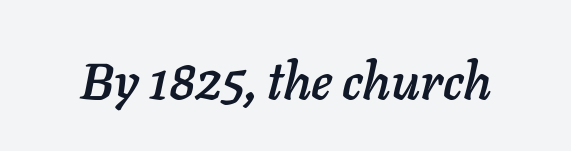
{"italic": "yes", "lean": "right", "slant_degrees": 11, "width": "normal", "stroke_contrast": "low", "x_height": "medium", "monospaced": "no", "underline": "no", "letter_spacing": "normal", "letter_spacing_em": 0.0, "glyph_px": 51}
